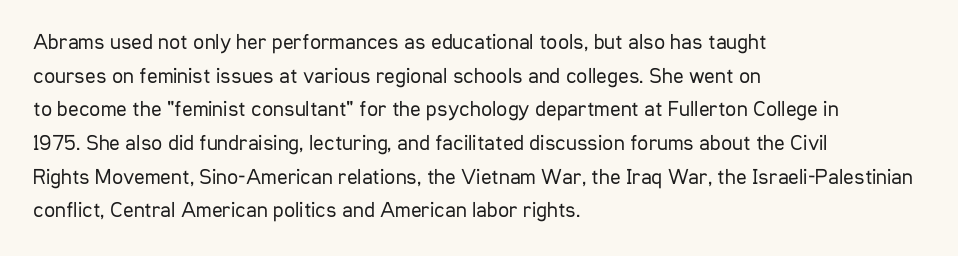
Unbolded letterforms with no extra heft. The letterforms sit shoulder to shoulder at normal distance. Line spacing here is normal. Glance below the letters and you will spot only blank space. Visually the block forms a straight wall on the left and a jagged coastline on the right.
